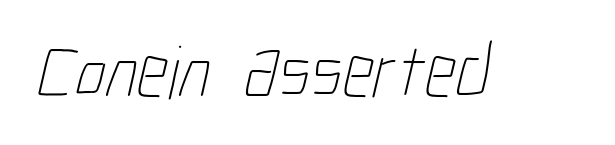
Characters follow at the spacing the type designer built in. Weight: regular or lighter. The passage shown is typed in a proportional face where columns would drift. Underline: absent.
